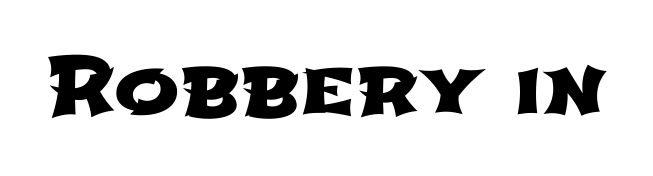
Q: Is the typeface a serif or a sans-serif typeface? A: Sans-serif.
Q: Is the text underlined? A: No.
Q: Is the spacing between letters normal or unusually wide? A: Normal.
Q: Width (condensed, normal, or wide)? A: Wide.
Q: Stroke contrast? A: Low.
Q: x-height? A: Medium.
Q: Monospaced? A: No.
